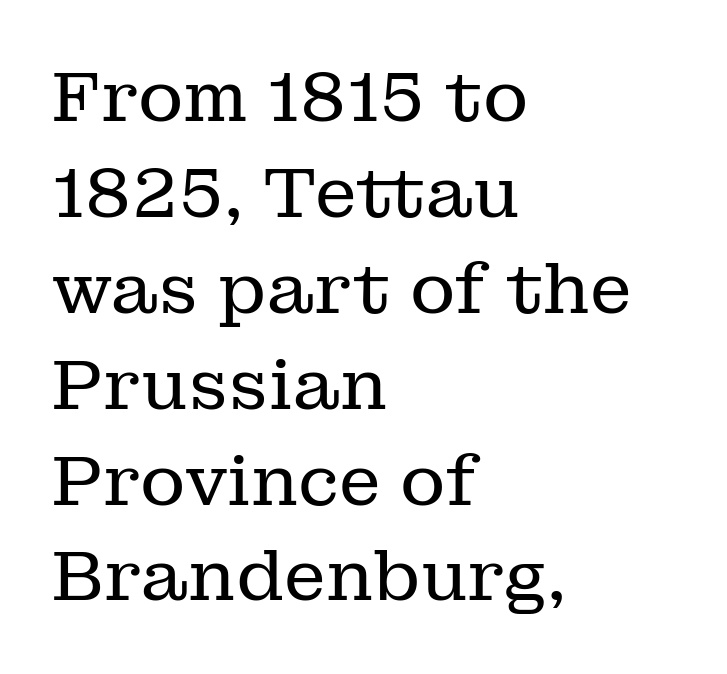
Q: Is the text bold? A: No.
Q: Is the text italic (slanted)? A: No, it is upright.
Q: Is the typeface a serif or a sans-serif typeface? A: Serif.
Q: Is the text underlined? A: No.
Q: How is the paragraph aligned? A: Left-aligned.
Q: Is the spacing between letters normal or unusually wide? A: Normal.
Q: Is the spacing between lines tight, normal or loose? A: Normal.
Q: Width (condensed, normal, or wide)? A: Normal.
Q: Stroke contrast? A: Low.
Q: x-height? A: Medium.
Q: Monospaced? A: No.
